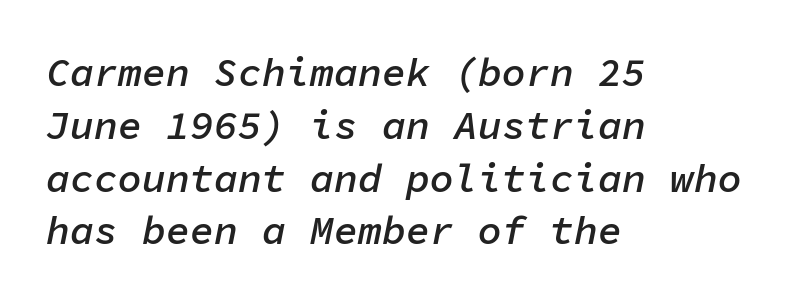
The image shows 40 px semibold type, italic (leaning right), monospaced; set left-aligned, normal line spacing (1.32x), normal letter spacing, not underlined; low stroke contrast and a medium x-height.
